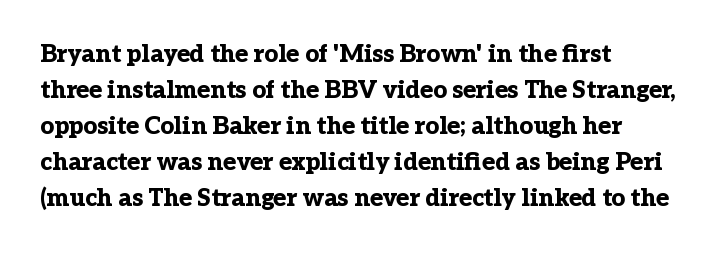
Q: Is the text bold? A: Yes.
Q: Is the text italic (slanted)? A: No, it is upright.
Q: Is the text underlined? A: No.
Q: How is the paragraph aligned? A: Left-aligned.
Q: Is the spacing between letters normal or unusually wide? A: Normal.
Q: Is the spacing between lines tight, normal or loose? A: Normal.
